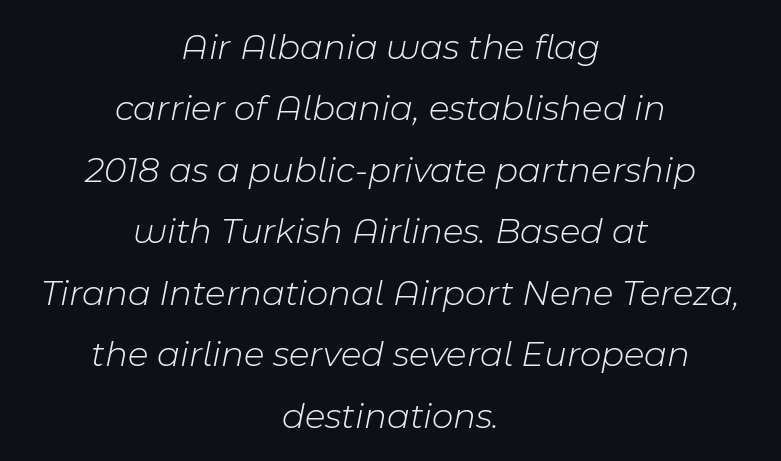
{"italic": "yes", "lean": "right", "slant_degrees": 11, "bold": "no", "weight": "light", "width": "normal", "stroke_contrast": "low", "x_height": "medium", "monospaced": "no", "underline": "no", "align": "center", "line_spacing": "normal", "line_spacing_ratio": 1.66, "letter_spacing": "normal", "letter_spacing_em": 0.0, "glyph_px": 37}
